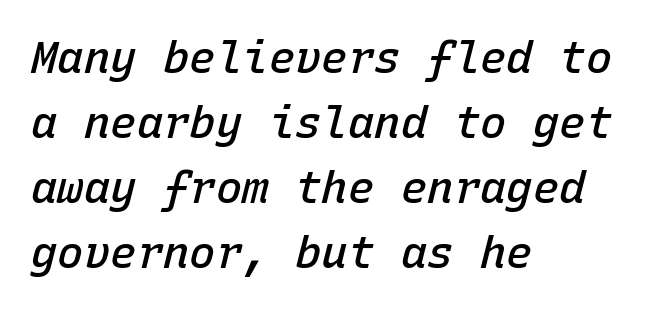
The image shows 44 px semibold type, italic (leaning right), monospaced; set left-aligned, normal line spacing (1.48x), normal letter spacing, not underlined; low stroke contrast and a medium x-height.
